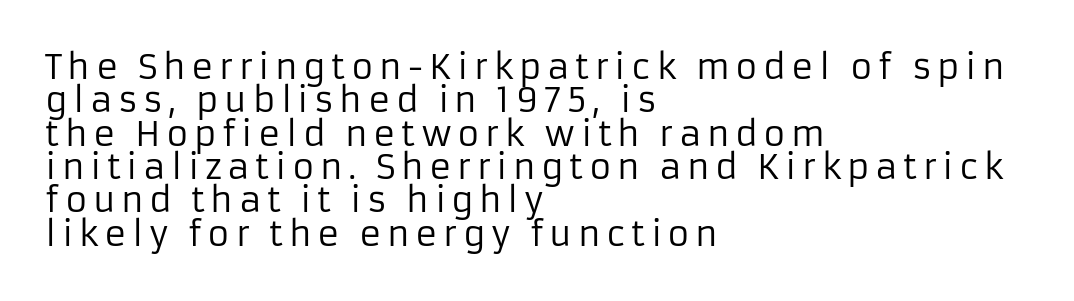
The image shows 34 px regular-weight sans-serif type, upright; set left-aligned, tight line spacing (0.98x), not underlined; low stroke contrast and a medium x-height.
